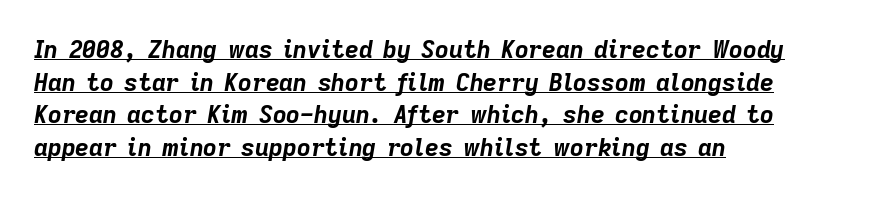
The compositor pushed each line to the left boundary. Normally led — the rows are evenly, conventionally spaced. Is the letter spacing exaggerated? No — it looks like the ordinary default. The rendering uses the underline text-decoration.
